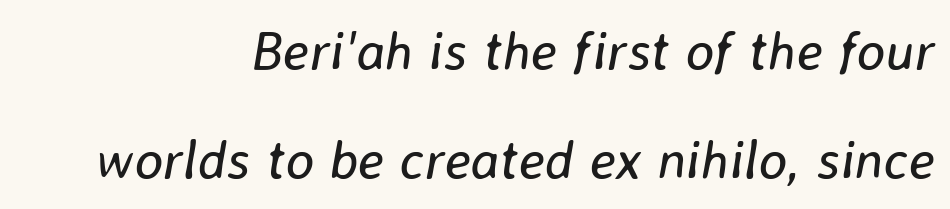
Q: Is the text bold? A: No.
Q: Is the text italic (slanted)? A: Yes, it leans right by about 8 degrees.
Q: Is the text underlined? A: No.
Q: How is the paragraph aligned? A: Right-aligned.
Q: Is the spacing between letters normal or unusually wide? A: Normal.
Q: Is the spacing between lines tight, normal or loose? A: Loose.
Q: Width (condensed, normal, or wide)? A: Normal.
Q: Stroke contrast? A: Low.
Q: x-height? A: Medium.
Q: Monospaced? A: No.
